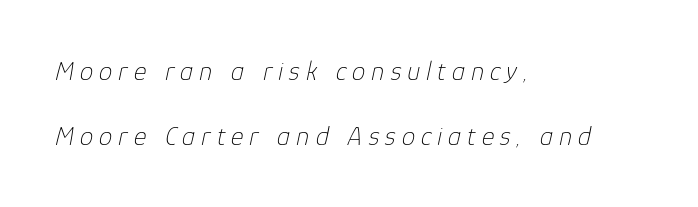
The image shows 27 px text type, italic (leaning right); set left-aligned, loose line spacing (2.42x), unusually wide letter spacing (+0.22 em), not underlined.
